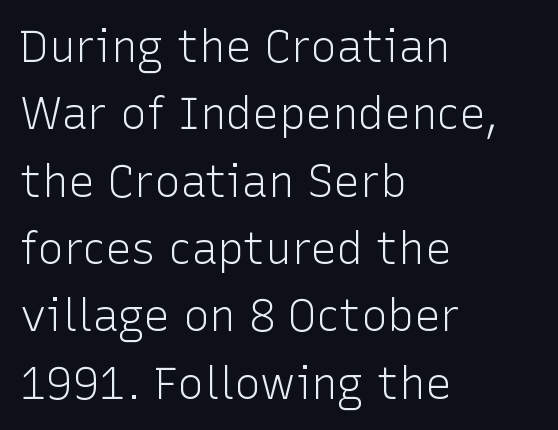
Q: Is the text bold? A: No.
Q: Is the text italic (slanted)? A: No, it is upright.
Q: Is the typeface a serif or a sans-serif typeface? A: Sans-serif.
Q: Is the text underlined? A: No.
Q: How is the paragraph aligned? A: Left-aligned.
Q: Is the spacing between letters normal or unusually wide? A: Normal.
Q: Is the spacing between lines tight, normal or loose? A: Normal.
Q: Width (condensed, normal, or wide)? A: Normal.
Q: Stroke contrast? A: Low.
Q: x-height? A: Medium.
Q: Monospaced? A: No.
